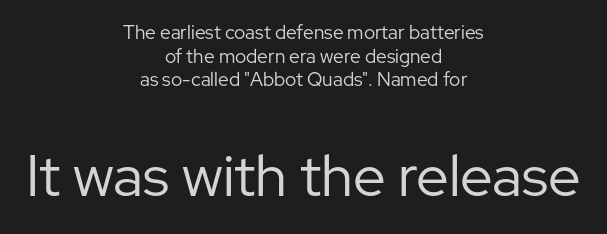
{"serif": "no", "italic": "no", "bold": "no", "weight": "regular", "width": "normal", "stroke_contrast": "low", "x_height": "medium", "monospaced": "no", "underline": "no", "align": "center", "line_spacing_ratio": 1.24, "letter_spacing": "normal", "letter_spacing_em": 0.0, "larger_block": "second", "size_ratio": 3.05, "glyph_px": 58}
